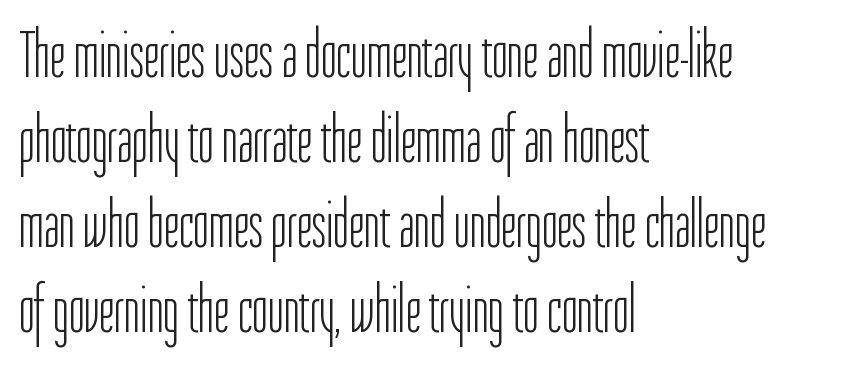
Does the type have serifs? No, each stem ends abruptly. Vertical spacing — default. Does the copy run flush right? No — it runs flush left. Letters have the restrained weight of plain body copy at most. Look at the tracking — it's just the regular setting, nothing added. These lines are rendered in a variable-pitch font.
